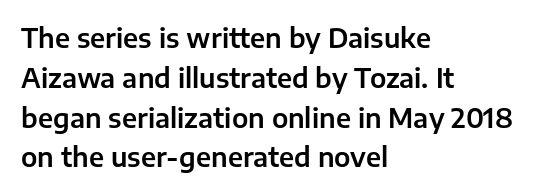
Q: Is the text italic (slanted)? A: No, it is upright.
Q: Is the text underlined? A: No.
Q: How is the paragraph aligned? A: Left-aligned.
Q: Is the spacing between letters normal or unusually wide? A: Normal.
Q: Is the spacing between lines tight, normal or loose? A: Normal.
